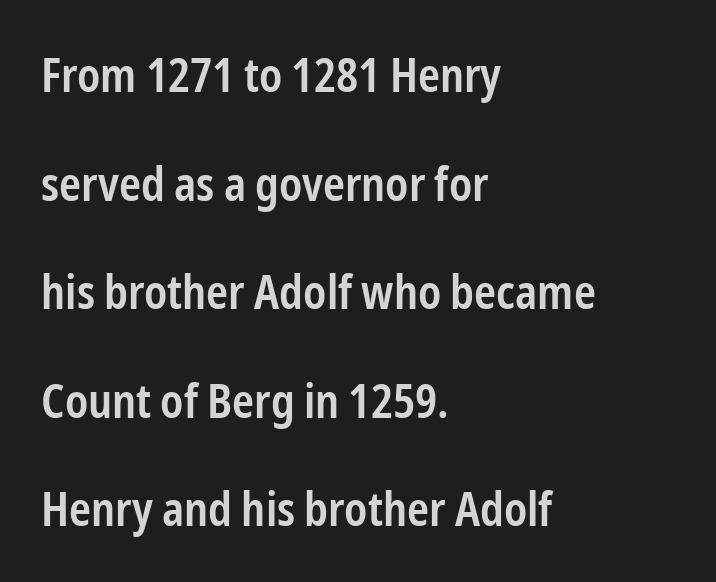
The image shows 47 px semibold, condensed sans-serif type, upright; set left-aligned, loose line spacing (2.31x), normal letter spacing, not underlined; low stroke contrast and a medium x-height.
